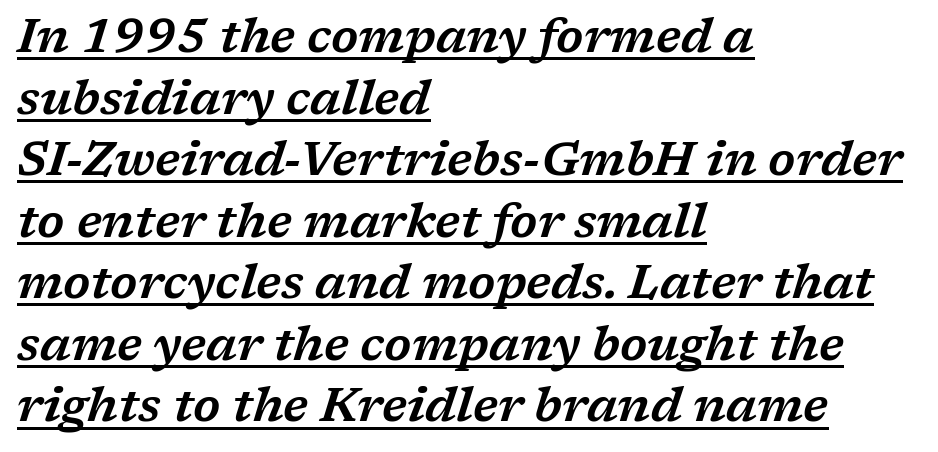
The image shows 47 px wide serif type, italic (leaning right); set left-aligned, normal line spacing (1.31x), normal letter spacing, underlined; low stroke contrast and a medium x-height.
